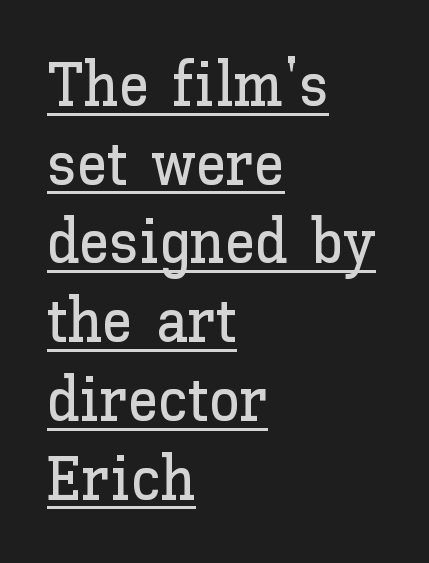
{"italic": "no", "width": "normal", "stroke_contrast": "low", "x_height": "medium", "monospaced": "no", "underline": "yes", "align": "left", "line_spacing": "normal", "line_spacing_ratio": 1.27, "letter_spacing": "normal", "letter_spacing_em": 0.0, "glyph_px": 62}
